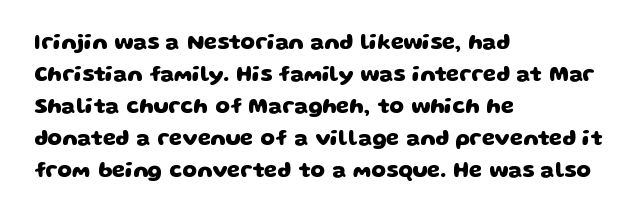
The image shows 21 px bold type; set left-aligned, normal line spacing (1.52x), normal letter spacing, not underlined.
